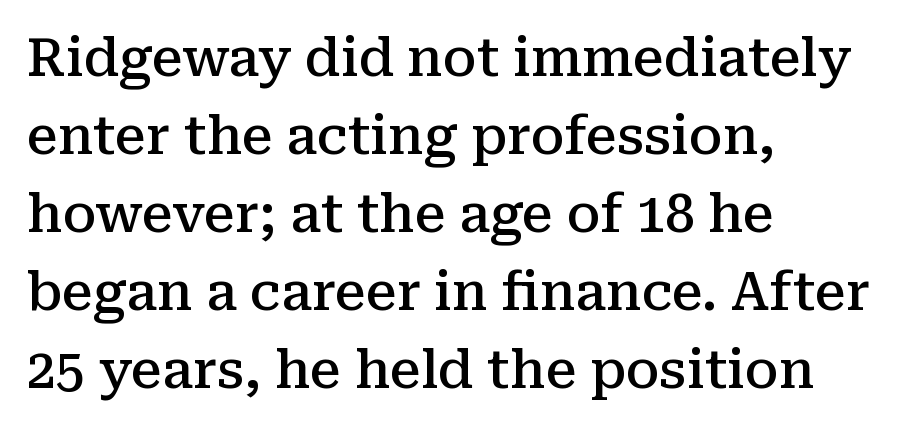
The image shows 52 px semibold serif type, upright; set left-aligned, normal line spacing (1.5x), normal letter spacing, not underlined; medium stroke contrast and a medium x-height.
